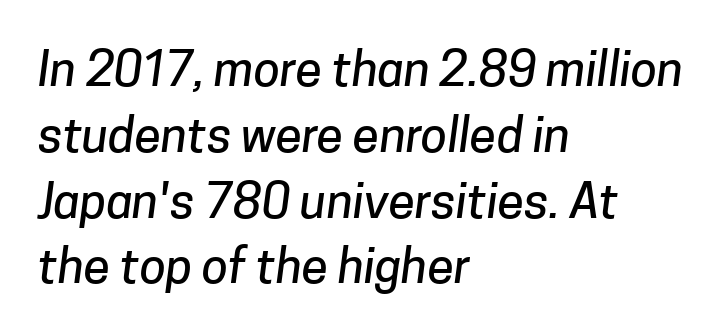
{"serif": "no", "width": "normal", "stroke_contrast": "low", "x_height": "medium", "monospaced": "no", "underline": "no", "align": "left", "line_spacing": "normal", "line_spacing_ratio": 1.37, "letter_spacing": "normal", "letter_spacing_em": 0.0, "glyph_px": 48}
